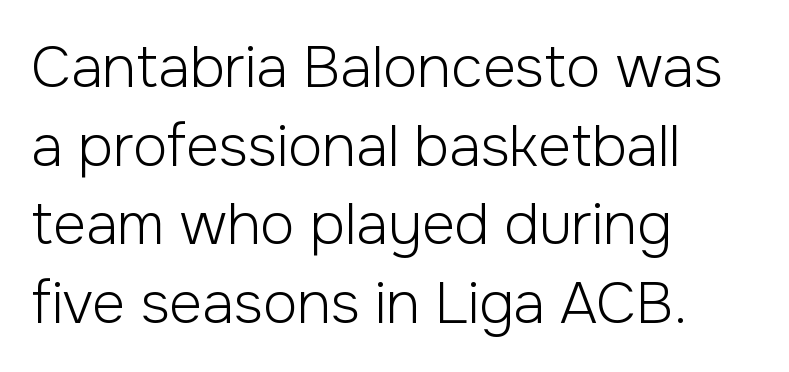
This sample has the flowing, uneven cadence of proportional lettering. The font's upright variant was chosen for this text. Characters follow at the spacing the type designer built in. Is the stroke heavy? The answer is a plain regular-or-lighter. The passage shown is typeset with a sans-serif family. Underline: absent.
